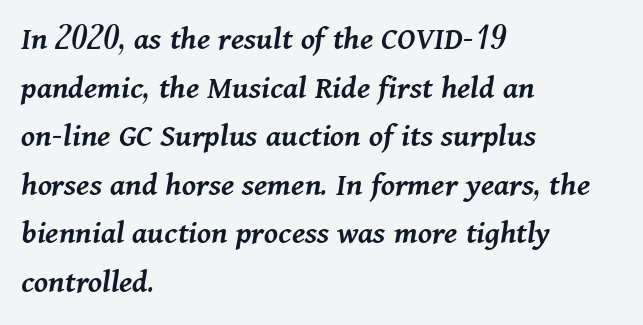
Q: Is the text bold? A: Semi-bold.
Q: Is the text italic (slanted)? A: Yes, it leans right by about 11 degrees.
Q: Is the text underlined? A: No.
Q: How is the paragraph aligned? A: Left-aligned.
Q: Is the spacing between letters normal or unusually wide? A: Normal.
Q: Is the spacing between lines tight, normal or loose? A: Normal.
Q: Width (condensed, normal, or wide)? A: Normal.
Q: Stroke contrast? A: Medium.
Q: x-height? A: Medium.
Q: Monospaced? A: No.
